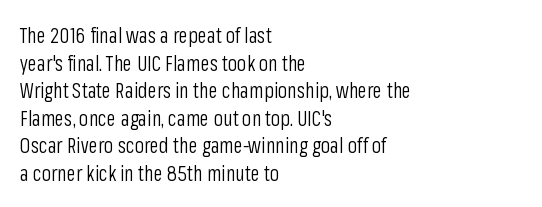
Q: Is the text bold? A: No.
Q: Is the text italic (slanted)? A: No, it is upright.
Q: Is the text underlined? A: No.
Q: How is the paragraph aligned? A: Left-aligned.
Q: Is the spacing between letters normal or unusually wide? A: Normal.
Q: Is the spacing between lines tight, normal or loose? A: Normal.
